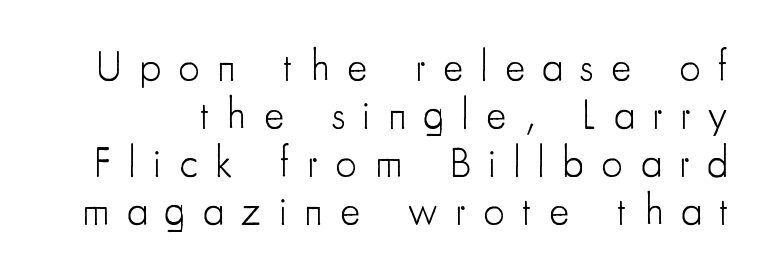
{"serif": "no", "italic": "no", "bold": "no", "weight": "light", "width": "condensed", "stroke_contrast": "low", "x_height": "small", "monospaced": "no", "underline": "no", "line_spacing": "tight", "line_spacing_ratio": 1.14, "letter_spacing": "wide", "letter_spacing_em": 0.42, "glyph_px": 42}
